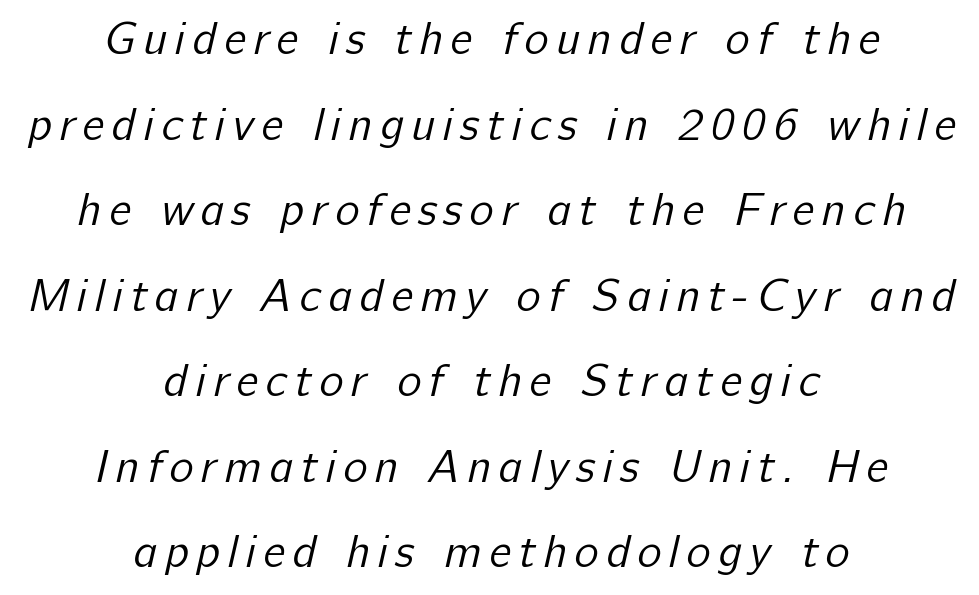
The image shows 46 px regular-weight sans-serif type; set centered, line spacing 1.86x, not underlined; low stroke contrast and a medium x-height.
